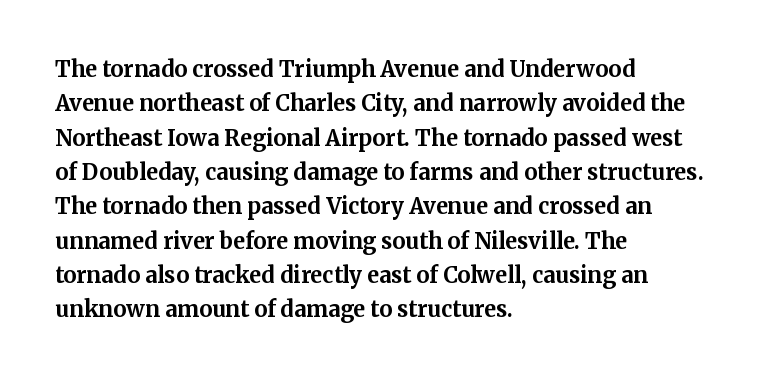
Q: Is the text bold? A: Yes.
Q: Is the text italic (slanted)? A: No, it is upright.
Q: Is the text underlined? A: No.
Q: How is the paragraph aligned? A: Left-aligned.
Q: Is the spacing between letters normal or unusually wide? A: Normal.
Q: Is the spacing between lines tight, normal or loose? A: Normal.
